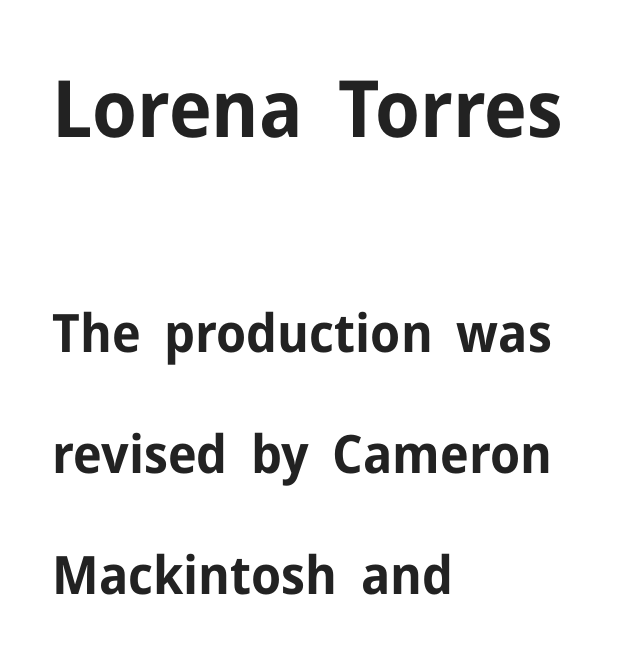
{"serif": "no", "italic": "no", "bold": "yes", "weight": "bold", "width": "normal", "stroke_contrast": "low", "x_height": "medium", "monospaced": "no", "underline": "no", "align": "left", "line_spacing": "loose", "line_spacing_ratio": 2.28, "letter_spacing": "normal", "letter_spacing_em": 0.0, "larger_block": "first", "size_ratio": 1.49, "glyph_px": 79}
